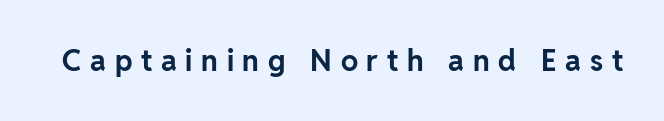
{"serif": "no", "italic": "no", "bold": "yes", "weight": "bold", "width": "normal", "stroke_contrast": "low", "x_height": "medium", "monospaced": "no", "underline": "no", "letter_spacing": "wide", "letter_spacing_em": 0.3, "glyph_px": 29}
